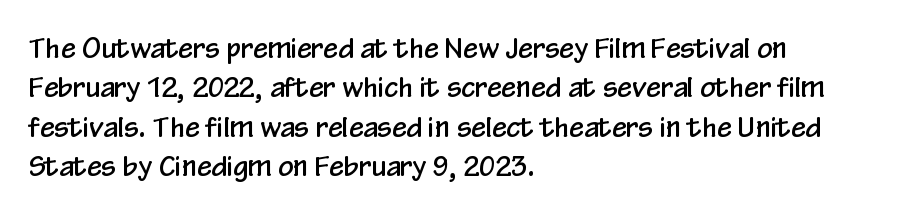
Q: Is the text italic (slanted)? A: No, it is upright.
Q: Is the text underlined? A: No.
Q: How is the paragraph aligned? A: Left-aligned.
Q: Is the spacing between letters normal or unusually wide? A: Normal.
Q: Is the spacing between lines tight, normal or loose? A: Normal.
